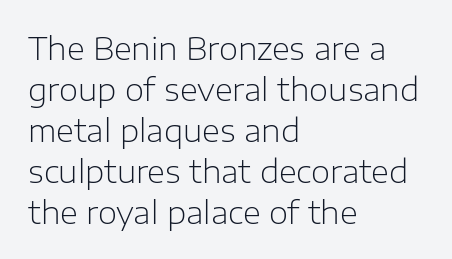
Q: Is the text bold? A: No.
Q: Is the text italic (slanted)? A: No, it is upright.
Q: Is the typeface a serif or a sans-serif typeface? A: Sans-serif.
Q: Is the text underlined? A: No.
Q: How is the paragraph aligned? A: Left-aligned.
Q: Is the spacing between letters normal or unusually wide? A: Normal.
Q: Is the spacing between lines tight, normal or loose? A: Normal.
Q: Width (condensed, normal, or wide)? A: Normal.
Q: Stroke contrast? A: Low.
Q: x-height? A: Medium.
Q: Monospaced? A: No.
